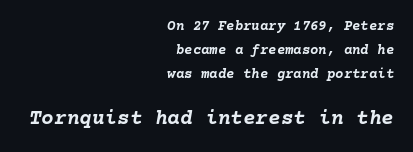
{"italic": "yes", "lean": "right", "slant_degrees": 10, "bold": "yes", "underline": "no", "align": "right", "line_spacing": "normal", "line_spacing_ratio": 1.7, "letter_spacing": "normal", "letter_spacing_em": 0.0, "larger_block": "second", "size_ratio": 1.5, "glyph_px": 21}
